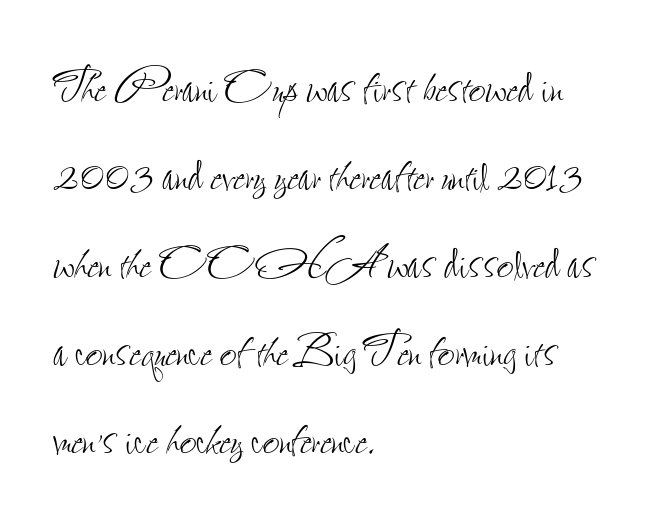
The image shows 59 px thin, condensed type; set left-aligned, normal line spacing (1.49x), normal letter spacing, not underlined; low stroke contrast and a small x-height.
